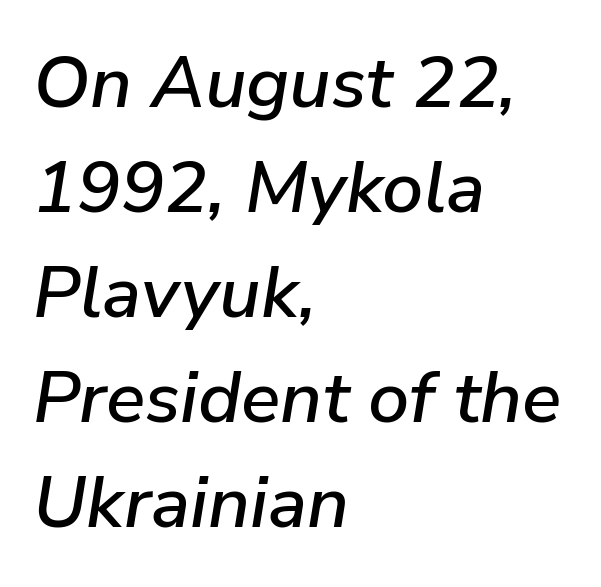
The image shows 73 px text type, italic (leaning right); set left-aligned, normal line spacing (1.44x), normal letter spacing, not underlined; low stroke contrast and a medium x-height.
